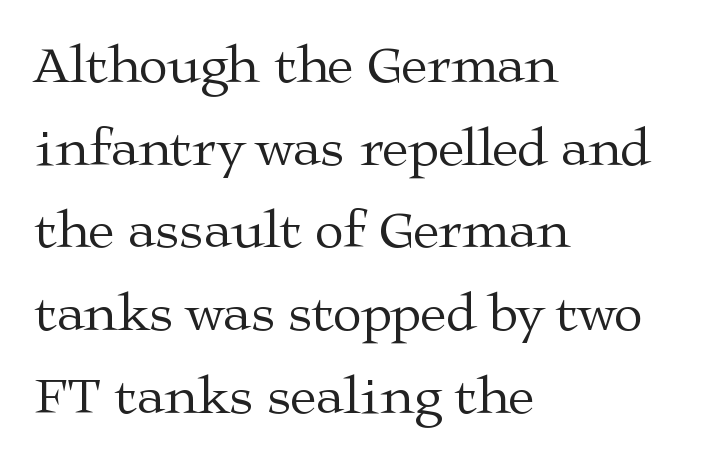
The image shows 53 px regular-weight, wide serif type, upright; set left-aligned, normal line spacing (1.56x), normal letter spacing, not underlined; medium stroke contrast and a medium x-height.
